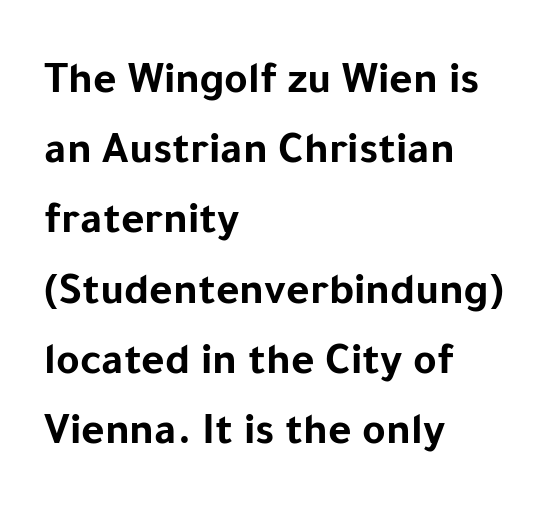
{"serif": "no", "italic": "no", "bold": "yes", "weight": "bold", "width": "normal", "stroke_contrast": "low", "x_height": "medium", "monospaced": "no", "underline": "no", "align": "left", "line_spacing": "normal", "line_spacing_ratio": 1.56, "letter_spacing": "normal", "letter_spacing_em": 0.0, "glyph_px": 45}
